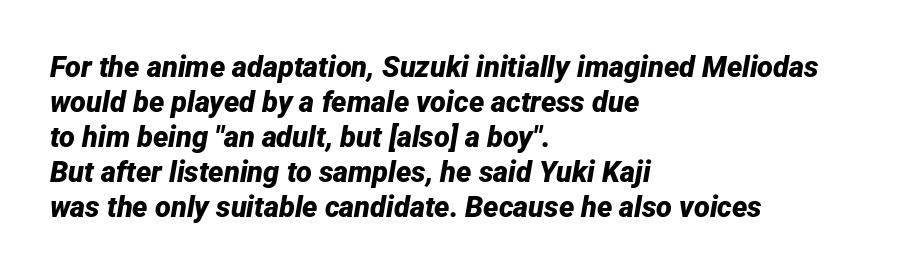
One-word summary of the alignment: left. The line texture is even and compact thanks to regular tracking. The rendering uses natural spacing where letterforms have individual widths. Descender tails drop into unmarked territory. The font's italic variant was chosen for this text. I'd describe the lettering as bold — thick and assertive.
